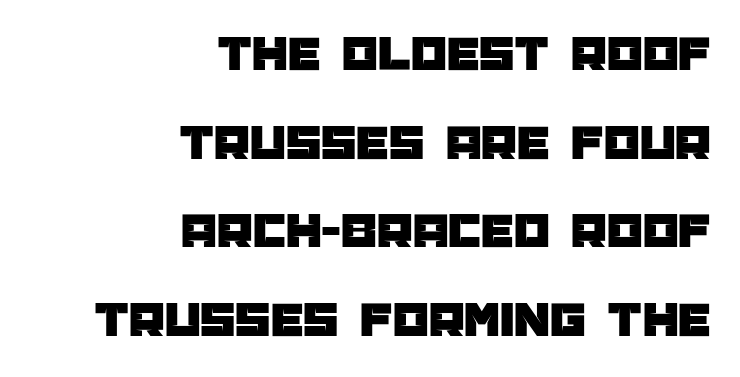
Q: Is the text italic (slanted)? A: No, it is upright.
Q: Is the typeface a serif or a sans-serif typeface? A: Sans-serif.
Q: Is the text underlined? A: No.
Q: How is the paragraph aligned? A: Right-aligned.
Q: Is the spacing between letters normal or unusually wide? A: Normal.
Q: Width (condensed, normal, or wide)? A: Normal.
Q: Stroke contrast? A: Low.
Q: x-height? A: Large.
Q: Monospaced? A: No.
